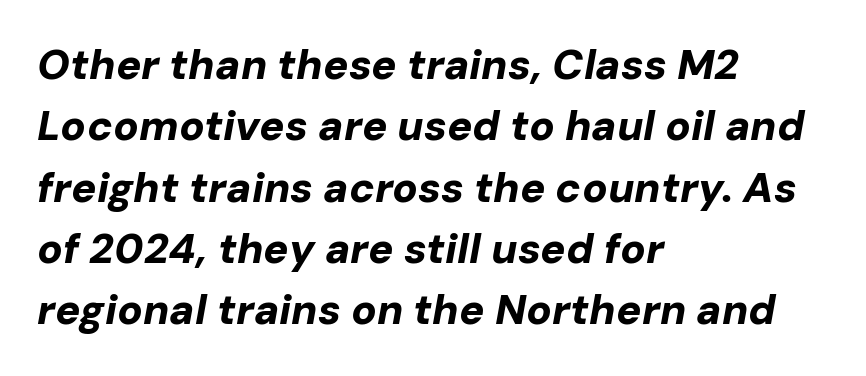
{"italic": "yes", "lean": "right", "slant_degrees": 10, "bold": "yes", "weight": "bold", "width": "normal", "stroke_contrast": "low", "x_height": "medium", "monospaced": "no", "underline": "no", "align": "left", "line_spacing": "normal", "line_spacing_ratio": 1.46, "letter_spacing": "normal", "letter_spacing_em": 0.0, "glyph_px": 42}
